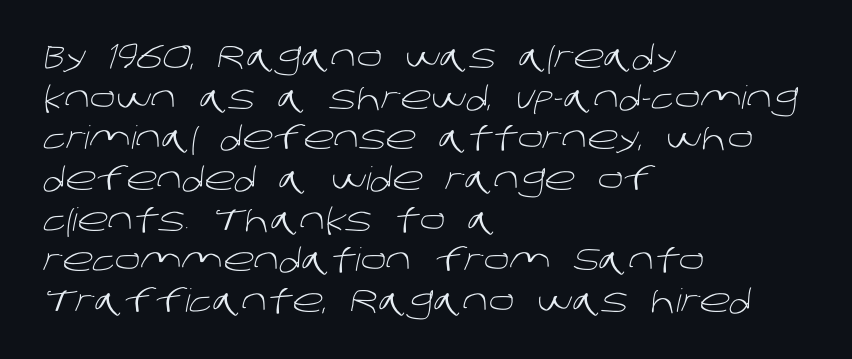
{"serif": "no", "bold": "no", "weight": "light", "width": "normal", "stroke_contrast": "low", "x_height": "large", "monospaced": "no", "underline": "no", "align": "left", "line_spacing": "normal", "line_spacing_ratio": 1.27, "letter_spacing": "normal", "letter_spacing_em": 0.0, "glyph_px": 32}
